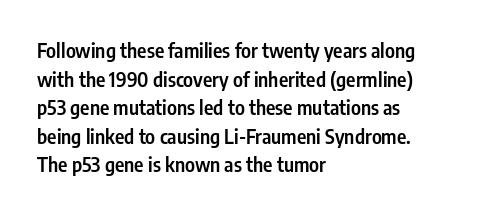
{"italic": "no", "bold": "semi", "underline": "no", "align": "left", "line_spacing": "normal", "line_spacing_ratio": 1.43, "letter_spacing": "normal", "letter_spacing_em": 0.0, "glyph_px": 20}
